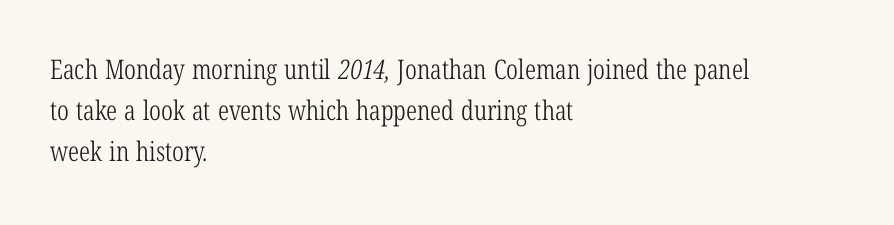
Nothing unusual about the tracking: characters are spaced as the font intends. The compositor pushed each line to the left boundary. Vertical stems look standard width or narrower in stroke. Rule under the text: the space is simply empty. Baseline-to-baseline distance is the conventional proportion of letter height.
